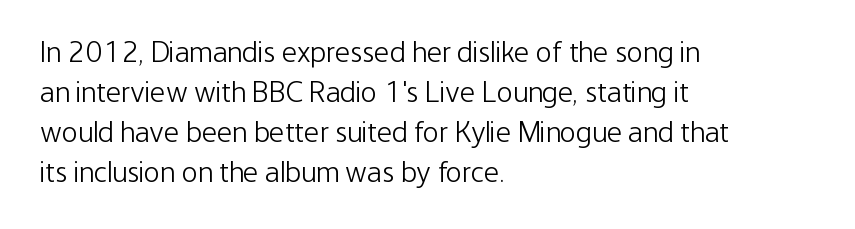
The image shows 30 px light, condensed sans-serif type, upright; set left-aligned, normal line spacing (1.33x), normal letter spacing, not underlined; low stroke contrast and a medium x-height.
